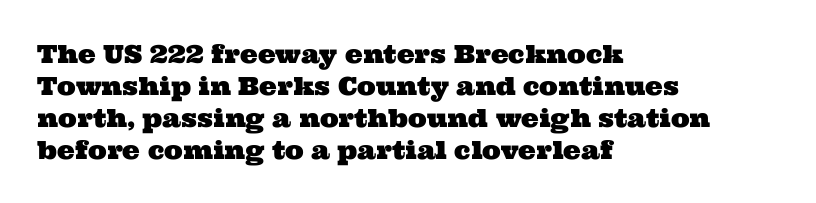
Descenders hang freely into open space. Line starts are locked; line ends wander. Characters follow at the spacing the type designer built in. A normal amount of white space separates one row of letters from the next.
